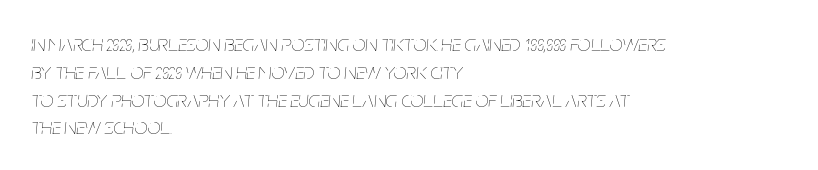
The image shows 23 px text type, italic (leaning right); set left-aligned, line spacing 1.21x, normal letter spacing, not underlined.
